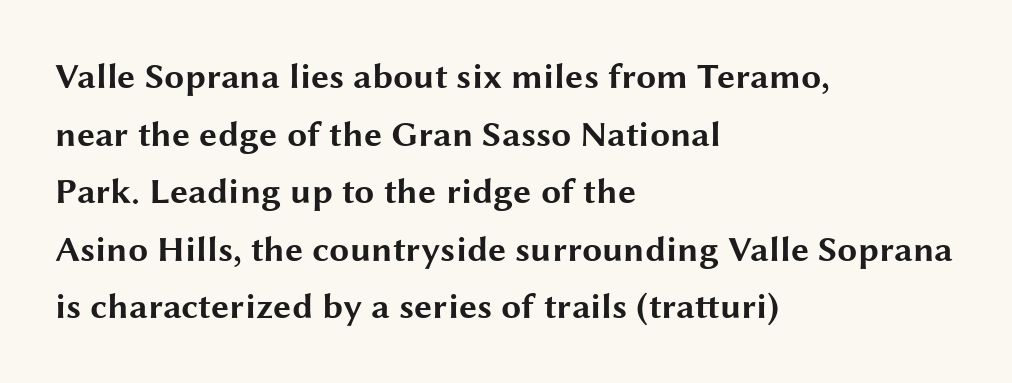
The image shows 36 px bold, wide sans-serif type, upright; set left-aligned, normal line spacing (1.6x), normal letter spacing, not underlined; medium stroke contrast and a medium x-height.
